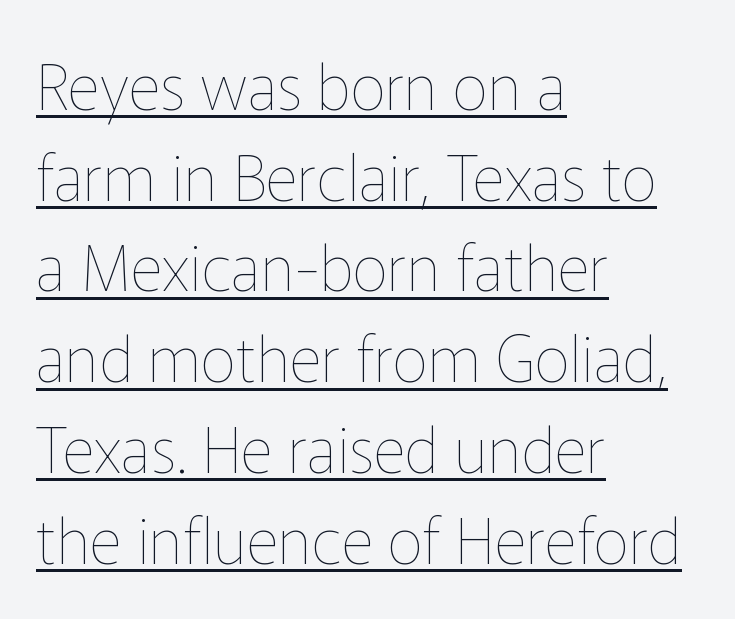
Is the stroke heavy? The answer is a plain regular-or-lighter. Underlining? Definitely there. Rows of type keep a routine distance in the vertical direction. You could not count columns in this text — the font is proportionally spaced.
